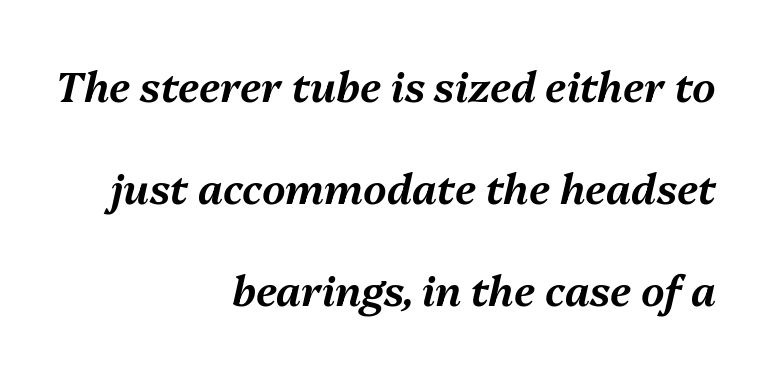
Italic: yes, the glyphs are oblique. A typesetter would call this zero additional tracking. Character widths vary here, with narrow letters taking less room than wide ones. Underline: absent. These lines stand farther apart than default settings would place them. These lines are set flush right with a ragged left edge.
